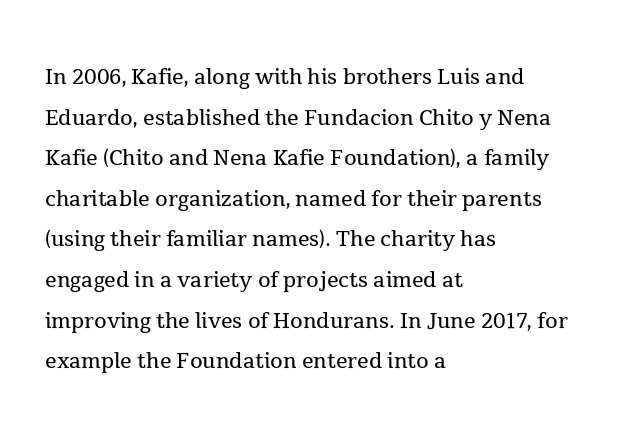
{"serif": "yes", "italic": "no", "bold": "no", "weight": "regular", "width": "normal", "x_height": "medium", "monospaced": "no", "underline": "no", "align": "left", "line_spacing": "normal", "line_spacing_ratio": 1.4, "letter_spacing": "normal", "letter_spacing_em": 0.0, "glyph_px": 29}
